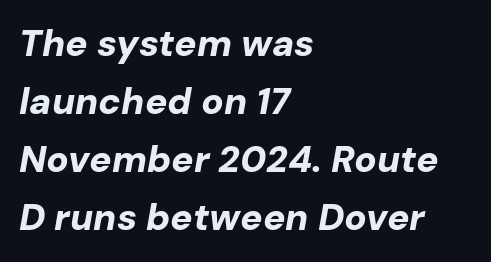
The typesetter chose a ragged-right arrangement here. Slanted lettering throughout. Is this a fixed-width face? No — the glyphs have proportional, varying widths. Summary of weight: heavy, a full bold.
